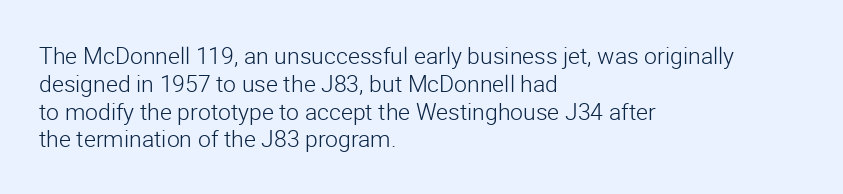
Italic: no, the glyphs are upright roman. Typeset ragged right — the left edge is the straight one. The gaps between neighbouring characters are ordinary and unremarkable. No letter is thick-stroked: the sample isn't bold. Lines of text with bare space underneath.
